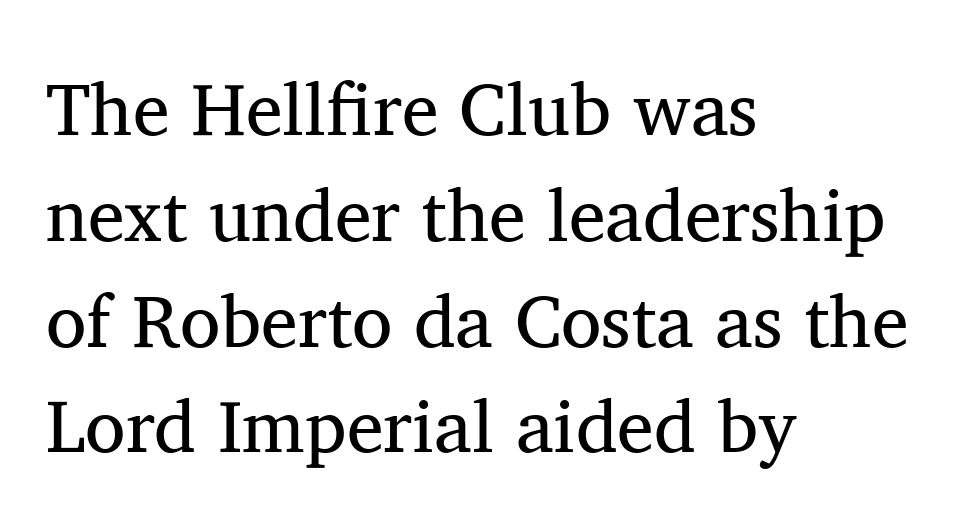
{"serif": "yes", "italic": "no", "bold": "no", "weight": "regular", "width": "normal", "stroke_contrast": "medium", "x_height": "medium", "monospaced": "no", "underline": "no", "align": "left", "line_spacing": "normal", "line_spacing_ratio": 1.43, "letter_spacing": "normal", "letter_spacing_em": 0.0, "glyph_px": 74}
